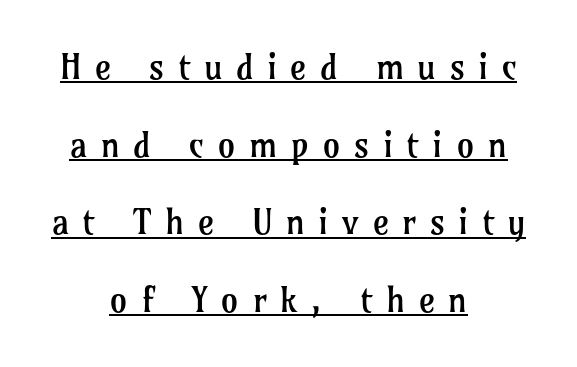
{"serif": "yes", "italic": "no", "bold": "no", "weight": "regular", "width": "normal", "stroke_contrast": "low", "x_height": "medium", "monospaced": "no", "underline": "yes", "align": "center", "line_spacing": "loose", "line_spacing_ratio": 2.22, "letter_spacing": "wide", "letter_spacing_em": 0.38, "glyph_px": 35}
